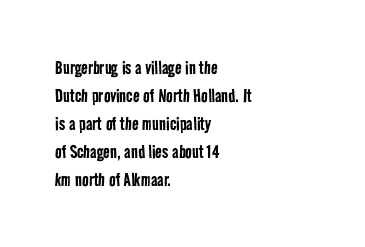
Standard letterfit; no display-style spreading of the glyphs. The leading is moderate, giving the passage an even texture. Rule under the text: the space is simply empty. Alignment: flush left. Weight class: somewhere from thin through regular.
